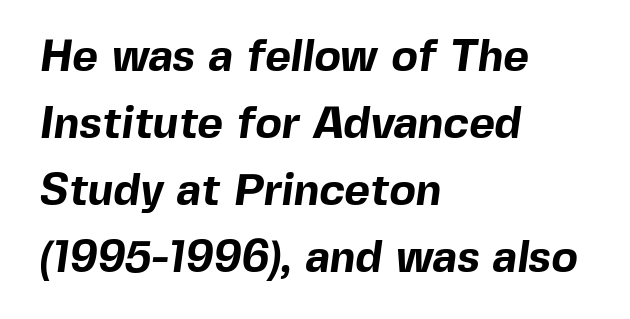
Any mark beneath the type? The region is blank. Short and long lines alike share a common starting point at left. The rendering uses natural spacing where letterforms have individual widths. The letters sit at their default tracking, neither squeezed nor spread. Plenty of ink on the page — the face is bold. Font category for this specimen: sans-serif.
